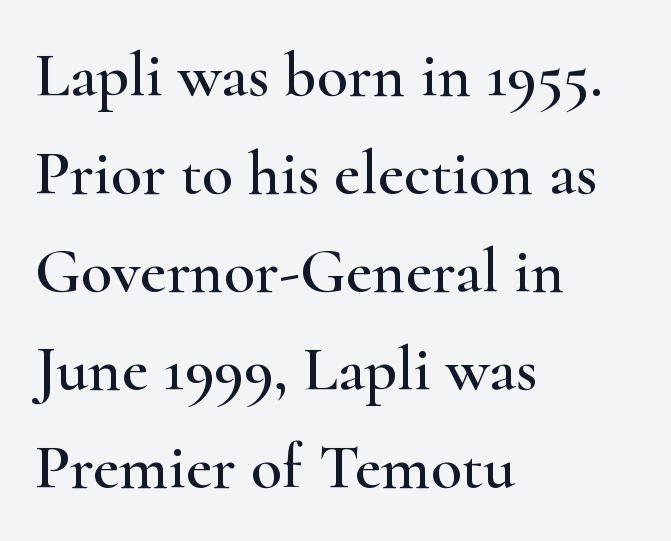
The image shows 64 px wide serif type, upright; set left-aligned, normal line spacing (1.53x), normal letter spacing, not underlined; high stroke contrast and a small x-height.
